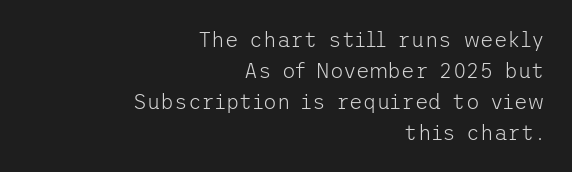
The image shows 21 px text type, upright; set right-aligned, normal line spacing (1.47x), normal letter spacing, not underlined.
